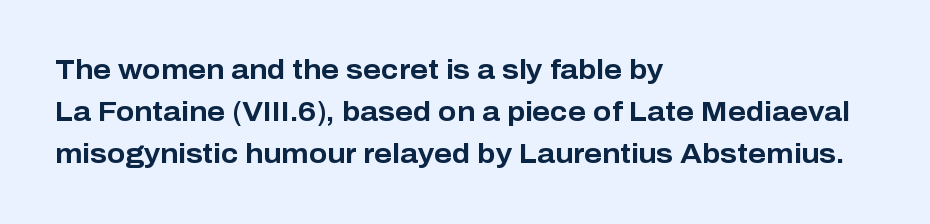
The face used here has the dense, thick strokes of a bold. Students, observe: this is what conventionally led text looks like. Notice how the stems are strictly vertical — no italics here. The setting favours the left margin, as ordinary paragraphs usually do.
